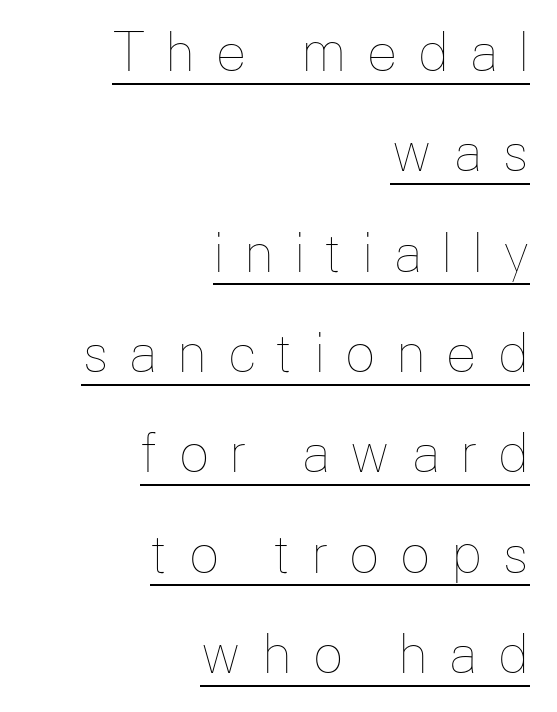
The image shows 52 px thin type, upright; set right-aligned, loose line spacing (1.93x), unusually wide letter spacing (+0.37 em), underlined; low stroke contrast and a medium x-height.
